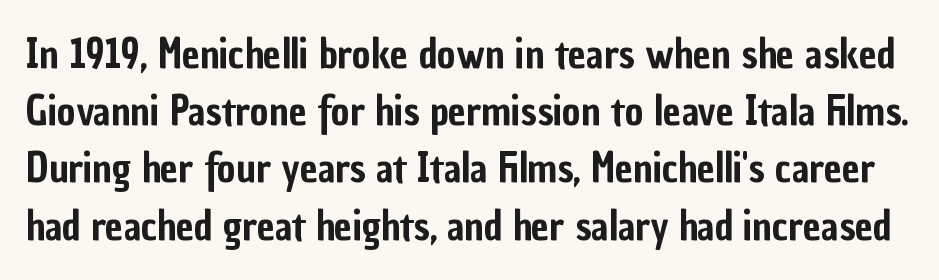
The image shows 40 px condensed sans-serif type, upright; set normal line spacing (1.43x), normal letter spacing, not underlined; low stroke contrast and a medium x-height.
